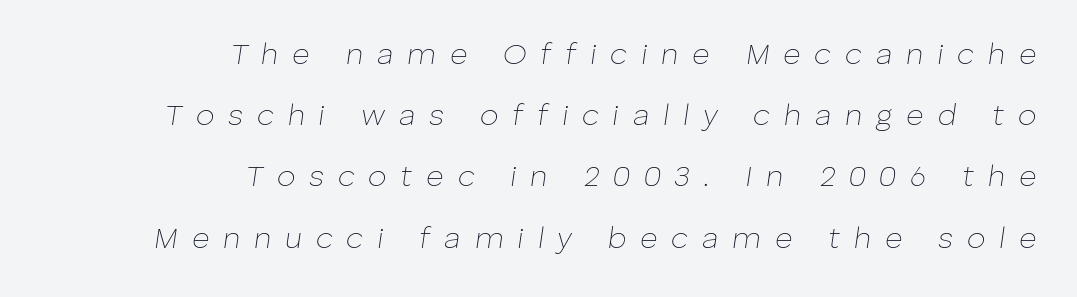
{"italic": "yes", "lean": "right", "slant_degrees": 8, "bold": "no", "weight": "thin", "width": "normal", "stroke_contrast": "low", "x_height": "medium", "monospaced": "no", "underline": "no", "align": "right", "line_spacing": "loose", "line_spacing_ratio": 2.04, "letter_spacing": "wide", "letter_spacing_em": 0.46, "glyph_px": 30}
